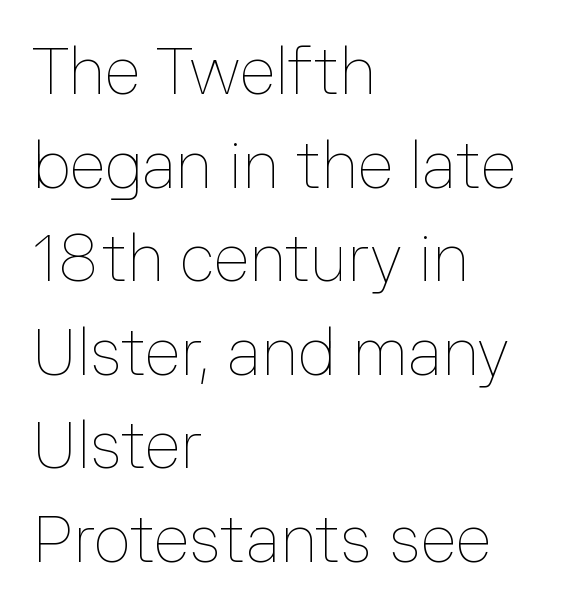
The image shows 65 px thin type, upright; set left-aligned, normal line spacing (1.44x), normal letter spacing, not underlined; low stroke contrast and a medium x-height.
